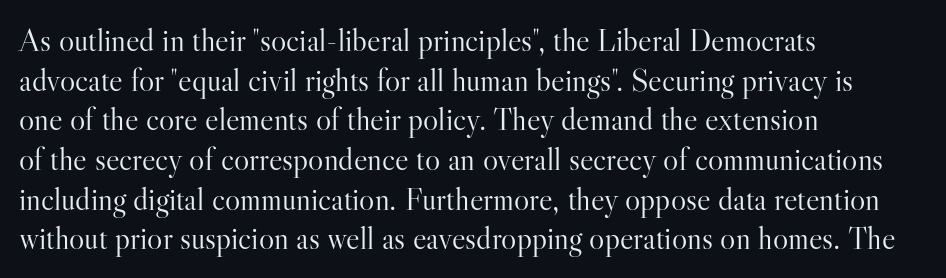
The image shows 32 px light serif type, upright; set left-aligned, line spacing 1.24x, normal letter spacing, not underlined; high stroke contrast and a small x-height.
